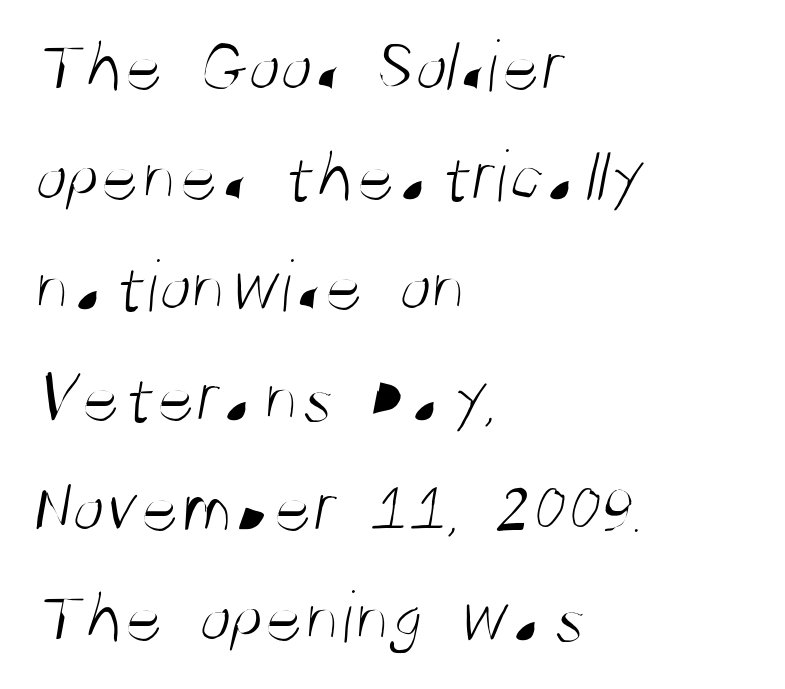
The image shows 75 px light, condensed sans-serif type; set left-aligned, normal line spacing (1.47x), normal letter spacing, not underlined; medium stroke contrast and a large x-height.
